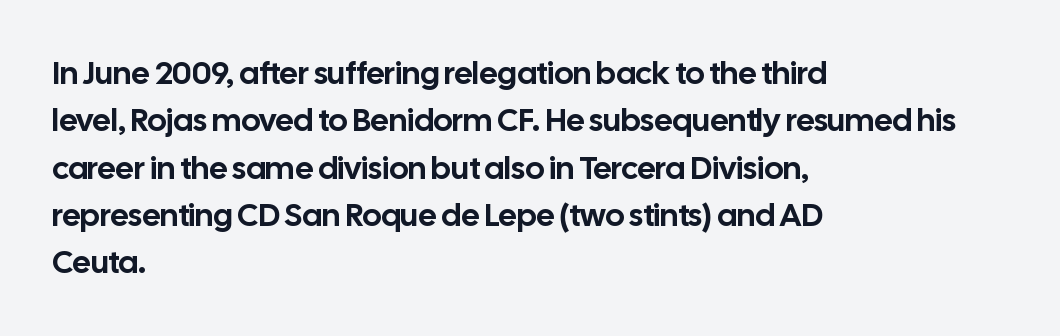
The image shows 32 px sans-serif type, upright; set left-aligned, normal line spacing (1.48x), normal letter spacing, not underlined; low stroke contrast and a medium x-height.
